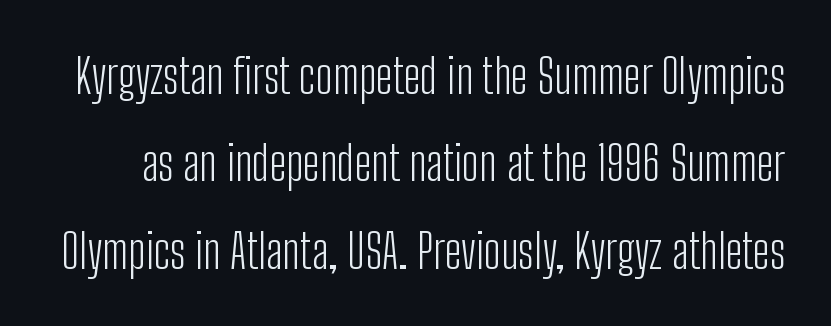
{"serif": "no", "italic": "no", "bold": "no", "weight": "light", "width": "condensed", "stroke_contrast": "low", "x_height": "medium", "monospaced": "no", "underline": "no", "line_spacing_ratio": 1.82, "letter_spacing": "normal", "letter_spacing_em": 0.0, "glyph_px": 48}
